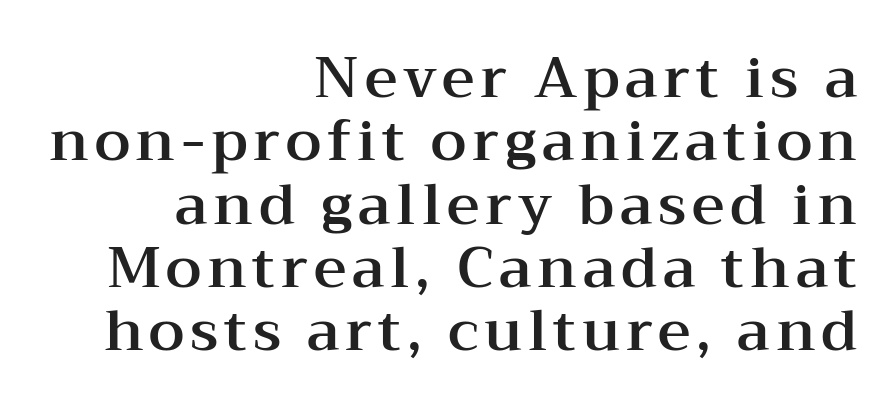
{"serif": "yes", "italic": "no", "width": "wide", "stroke_contrast": "medium", "x_height": "medium", "monospaced": "no", "underline": "no", "align": "right", "line_spacing": "tight", "line_spacing_ratio": 1.11, "glyph_px": 57}
